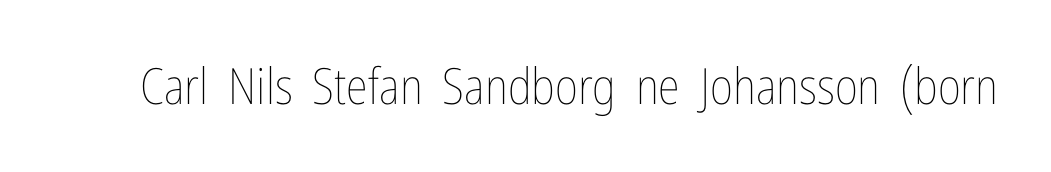
{"italic": "no", "bold": "no", "weight": "thin", "width": "condensed", "stroke_contrast": "low", "x_height": "medium", "monospaced": "no", "underline": "no", "letter_spacing": "normal", "letter_spacing_em": 0.0, "glyph_px": 50}
